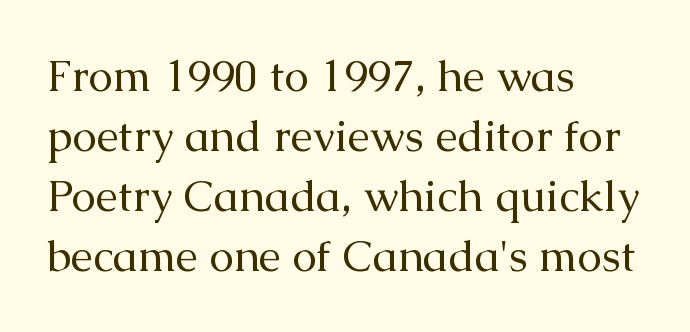
{"serif": "yes", "italic": "no", "bold": "no", "weight": "regular", "width": "normal", "stroke_contrast": "medium", "x_height": "medium", "monospaced": "no", "underline": "no", "align": "left", "line_spacing": "normal", "line_spacing_ratio": 1.36, "letter_spacing": "normal", "letter_spacing_em": 0.0, "glyph_px": 44}
